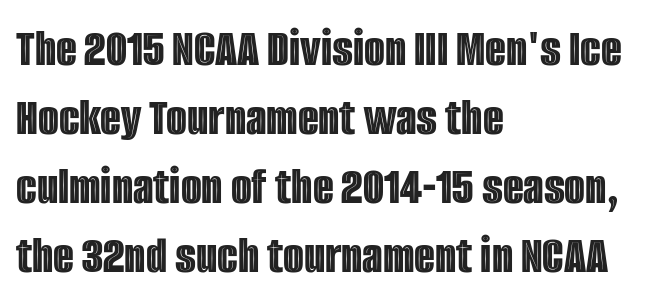
The image shows 54 px condensed type, upright; set left-aligned, normal line spacing (1.28x), normal letter spacing, not underlined; a large x-height.
